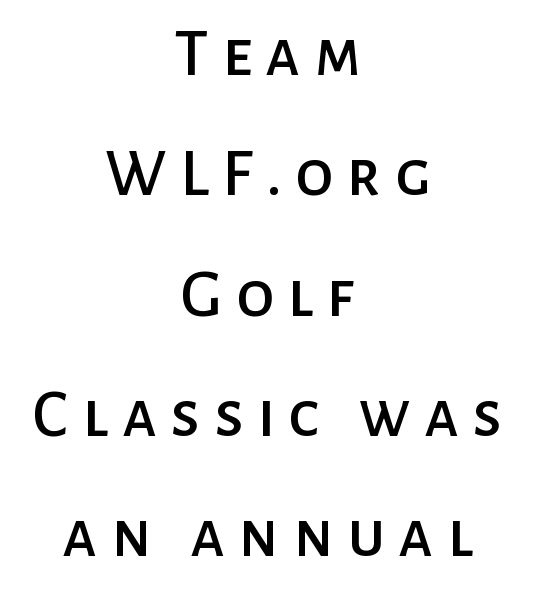
The image shows 68 px sans-serif type, upright; set centered, line spacing 1.77x, unusually wide letter spacing (+0.2 em), not underlined; low stroke contrast and a medium x-height.
